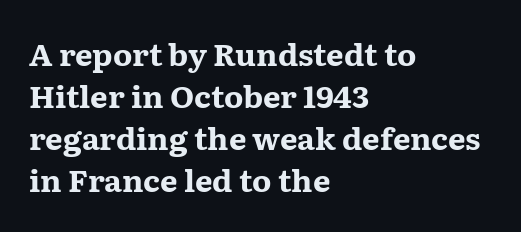
The image shows 31 px bold, wide serif type, upright; set left-aligned, normal line spacing (1.36x), normal letter spacing, not underlined; medium stroke contrast and a medium x-height.
